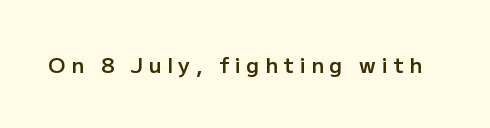
Q: Is the text bold? A: Semi-bold.
Q: Is the text italic (slanted)? A: No, it is upright.
Q: Is the text underlined? A: No.
Q: Is the spacing between letters normal or unusually wide? A: Unusually wide.
